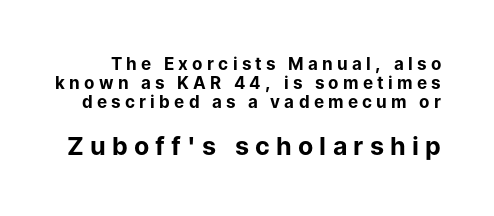
The image shows 25 px bold type, upright; set tight line spacing (1.12x), unusually wide letter spacing (+0.25 em), not underlined; the second (bottom) block is 1.47x larger.
